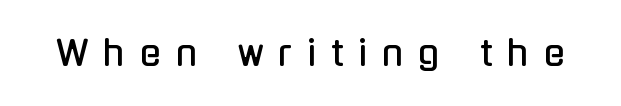
The image shows 35 px condensed sans-serif type, upright; set unusually wide letter spacing (+0.43 em), not underlined; low stroke contrast and a medium x-height.
